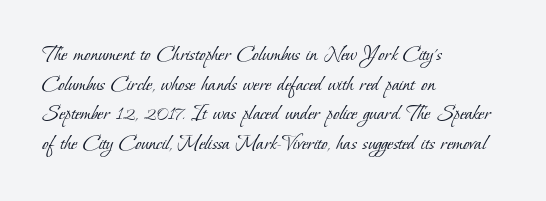
Q: Is the text bold? A: No.
Q: Is the text underlined? A: No.
Q: How is the paragraph aligned? A: Left-aligned.
Q: Is the spacing between letters normal or unusually wide? A: Normal.
Q: Is the spacing between lines tight, normal or loose? A: Normal.
